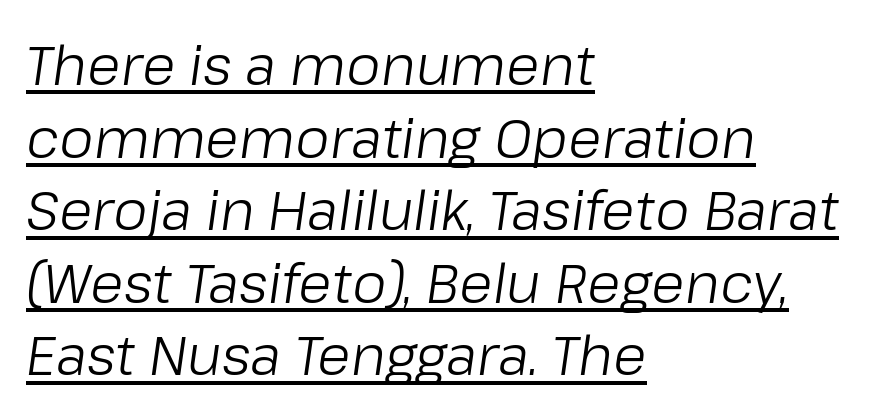
Spacing verdict: proportional, widths tailored to each character. A typesetter would call this zero additional tracking. Rendered with sloped, italic letterforms. Line spacing here is normal.
